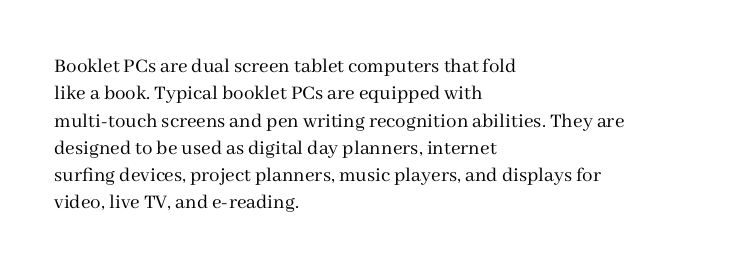
{"italic": "no", "bold": "no", "underline": "no", "align": "left", "line_spacing": "normal", "line_spacing_ratio": 1.3, "letter_spacing": "normal", "letter_spacing_em": 0.0, "glyph_px": 21}
